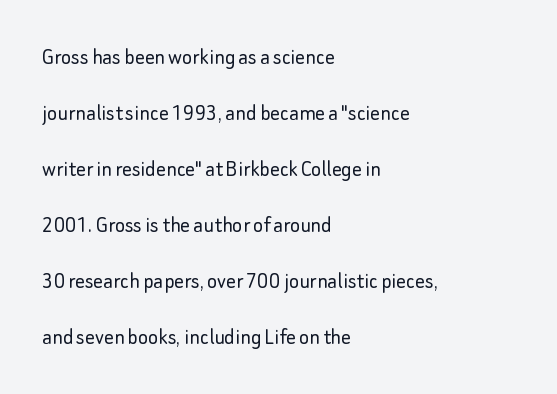
Q: Is the text bold? A: No.
Q: Is the text italic (slanted)? A: No, it is upright.
Q: Is the text underlined? A: No.
Q: How is the paragraph aligned? A: Left-aligned.
Q: Is the spacing between letters normal or unusually wide? A: Normal.
Q: Is the spacing between lines tight, normal or loose? A: Loose.
